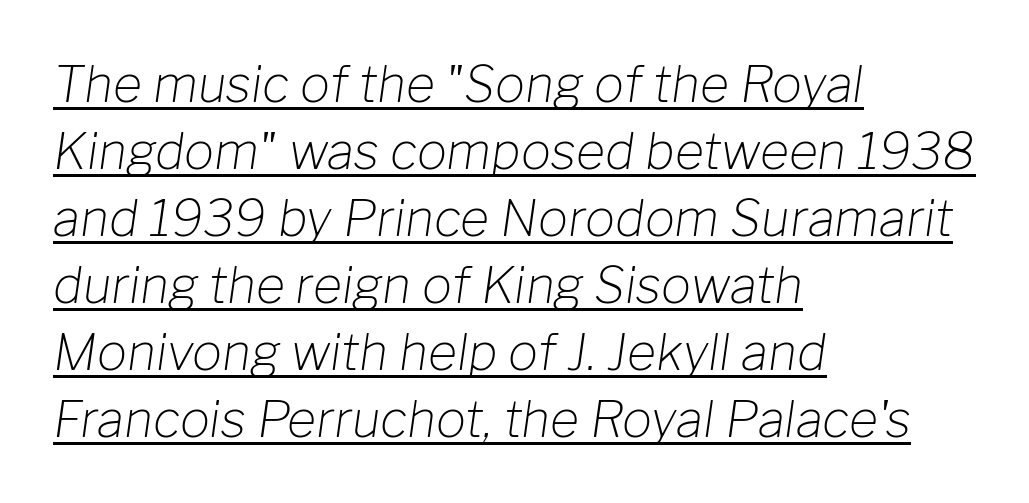
This rendering leaves character spacing at its baseline value. Stroke thickness stays within the range of a standard reading face or lighter. This block has exactly the height ordinary leading produces. What decoration does the sample have? An underline. You can tell it's italic because the verticals aren't actually vertical. This sample has the flowing, uneven cadence of proportional lettering.
